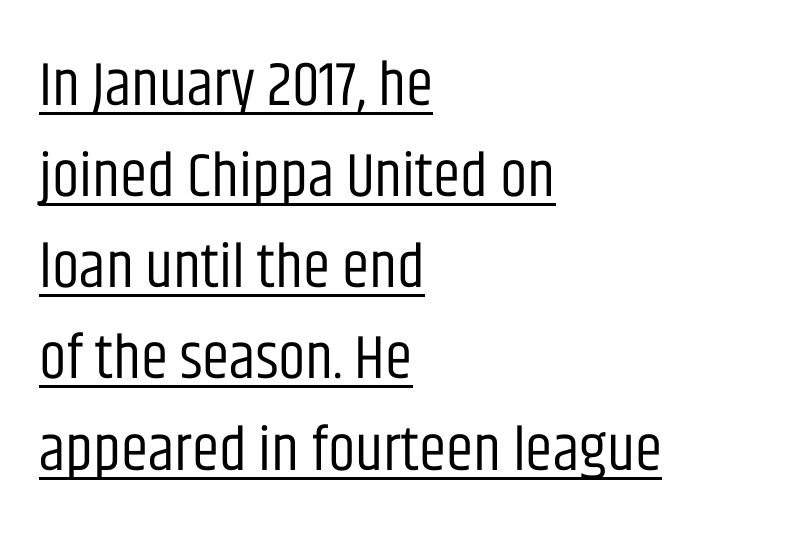
The image shows 62 px regular-weight, condensed sans-serif type, upright; set left-aligned, normal line spacing (1.47x), normal letter spacing, underlined; low stroke contrast and a large x-height.
